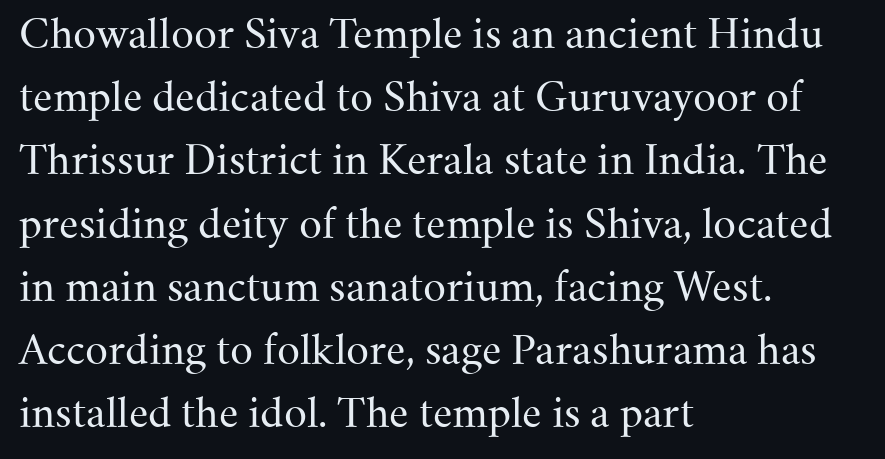
Q: Is the text bold? A: No.
Q: Is the text italic (slanted)? A: No, it is upright.
Q: Is the typeface a serif or a sans-serif typeface? A: Serif.
Q: Is the text underlined? A: No.
Q: How is the paragraph aligned? A: Left-aligned.
Q: Is the spacing between letters normal or unusually wide? A: Normal.
Q: Is the spacing between lines tight, normal or loose? A: Normal.
Q: Width (condensed, normal, or wide)? A: Normal.
Q: Stroke contrast? A: Medium.
Q: x-height? A: Small.
Q: Monospaced? A: No.
